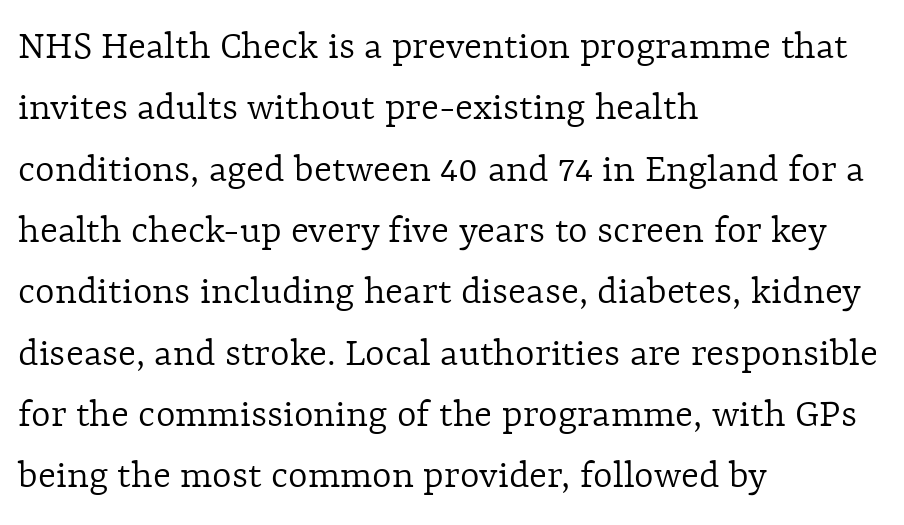
Q: Is the text bold? A: No.
Q: Is the text italic (slanted)? A: No, it is upright.
Q: Is the text underlined? A: No.
Q: How is the paragraph aligned? A: Left-aligned.
Q: Is the spacing between letters normal or unusually wide? A: Normal.
Q: Is the spacing between lines tight, normal or loose? A: Normal.
Q: Width (condensed, normal, or wide)? A: Normal.
Q: x-height? A: Medium.
Q: Monospaced? A: No.
